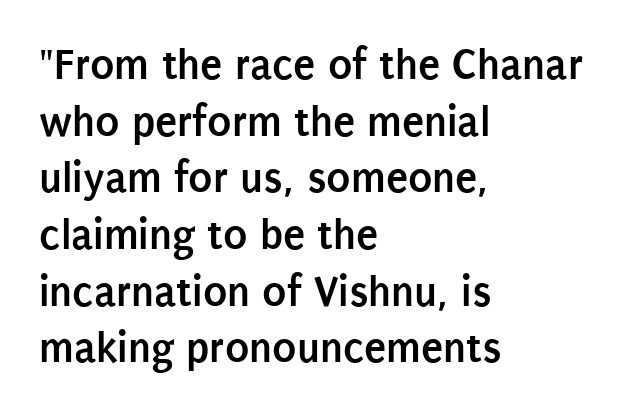
The image shows 45 px semibold, condensed sans-serif type, upright; set left-aligned, normal line spacing (1.26x), normal letter spacing, not underlined; low stroke contrast and a large x-height.
